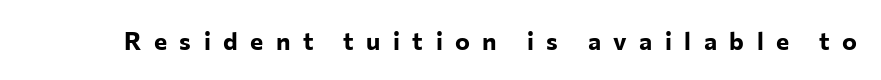
There is plenty of visible air inserted between adjacent glyphs. It's the straight-up-and-down kind of type. How heavy is the stroke? Heavy — this is a bold. The space beneath each line is pristine and unruled.
